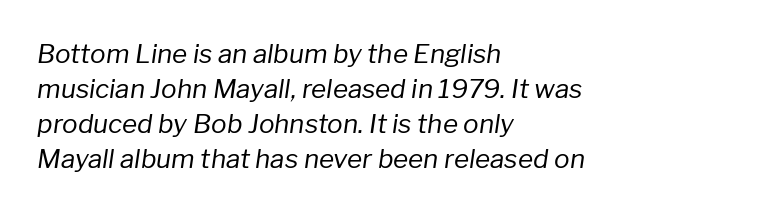
{"italic": "yes", "lean": "right", "slant_degrees": 8, "bold": "no", "underline": "no", "align": "left", "line_spacing": "normal", "line_spacing_ratio": 1.34, "letter_spacing": "normal", "letter_spacing_em": 0.0, "glyph_px": 26}
